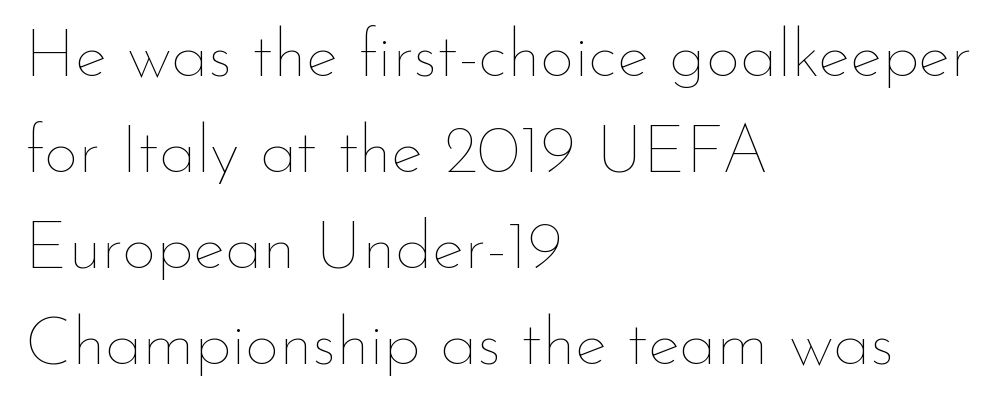
A classic flush-left, rag-right setting is used for this passage. The weight tops out at a normal text grade. Has an underline been added? It has not. Glyph-to-glyph distance matches everyday printed text.
